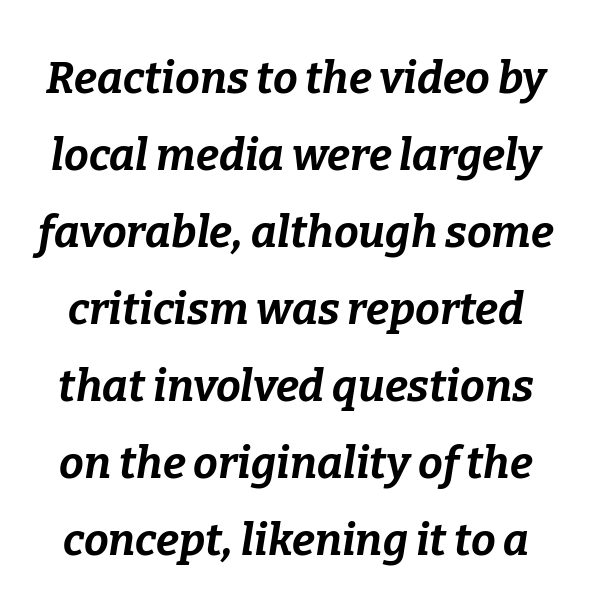
Lines of text with bare space underneath. These words are printed bold, with thick strokes throughout. Between one letter and the next there's only the usual sliver of space. Proportional: the letters do not fall into vertical columns.
